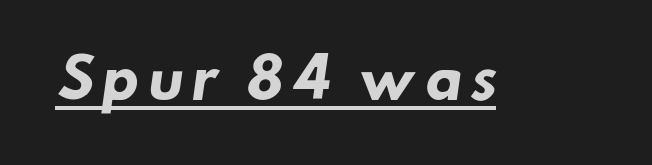
The image shows 55 px heavy sans-serif type; set underlined; low stroke contrast and a small x-height.
